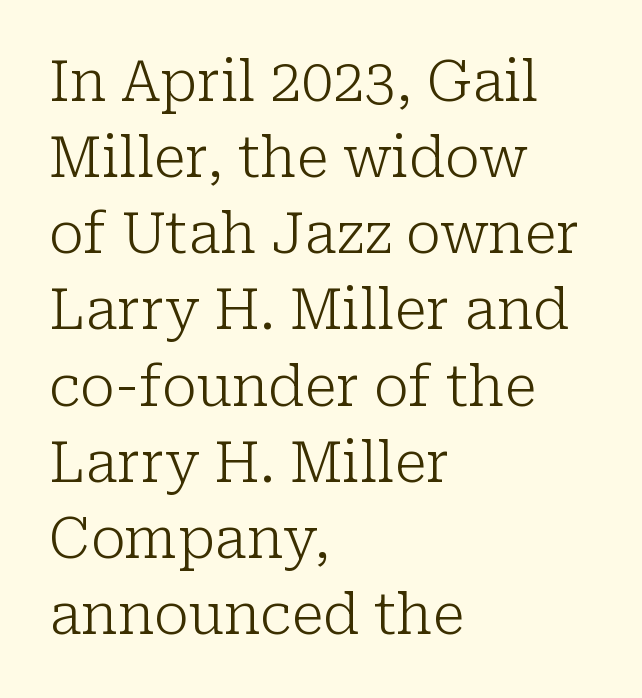
Q: Is the text bold? A: No.
Q: Is the text italic (slanted)? A: No, it is upright.
Q: Is the typeface a serif or a sans-serif typeface? A: Serif.
Q: Is the text underlined? A: No.
Q: How is the paragraph aligned? A: Left-aligned.
Q: Is the spacing between letters normal or unusually wide? A: Normal.
Q: Is the spacing between lines tight, normal or loose? A: Normal.
Q: Width (condensed, normal, or wide)? A: Normal.
Q: Stroke contrast? A: Low.
Q: x-height? A: Medium.
Q: Monospaced? A: No.
